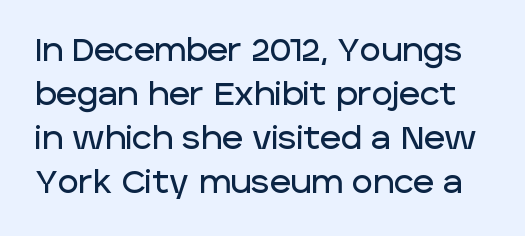
Q: Is the text italic (slanted)? A: No, it is upright.
Q: Is the typeface a serif or a sans-serif typeface? A: Sans-serif.
Q: Is the text underlined? A: No.
Q: Is the spacing between letters normal or unusually wide? A: Normal.
Q: Is the spacing between lines tight, normal or loose? A: Normal.
Q: Width (condensed, normal, or wide)? A: Normal.
Q: Stroke contrast? A: Low.
Q: x-height? A: Large.
Q: Monospaced? A: No.
